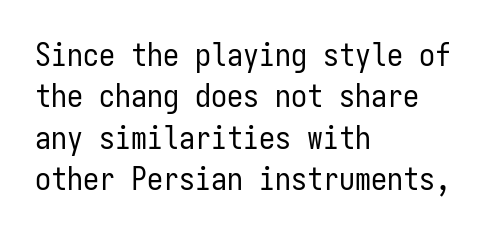
{"serif": "no", "italic": "no", "bold": "no", "weight": "regular", "width": "condensed", "stroke_contrast": "low", "x_height": "medium", "monospaced": "yes", "underline": "no", "align": "left", "line_spacing": "normal", "line_spacing_ratio": 1.29, "letter_spacing": "normal", "letter_spacing_em": 0.0, "glyph_px": 32}
